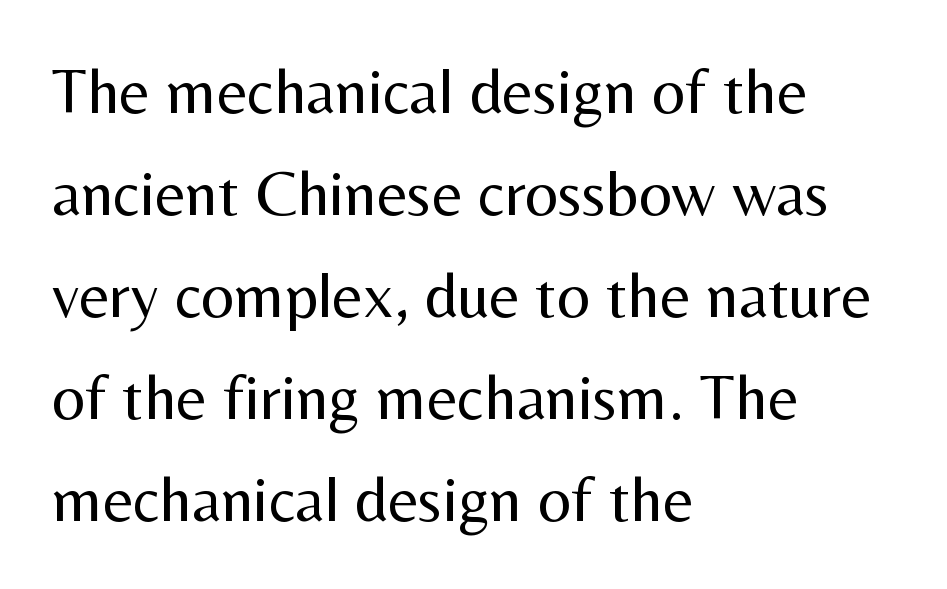
The passage shown is typed in a proportional face where columns would drift. Do the letters lean? They stand straight. A clean baseline with only descenders dipping below it. The typesetter chose a ragged-right arrangement here.
